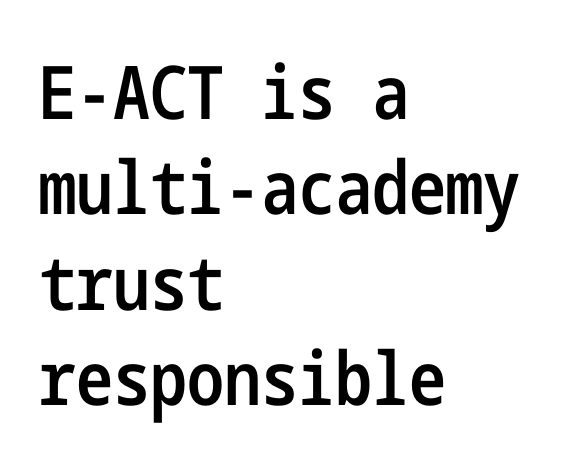
The image shows 74 px semibold, condensed sans-serif type, upright; set left-aligned, normal line spacing (1.29x), normal letter spacing, not underlined; low stroke contrast and a medium x-height.
